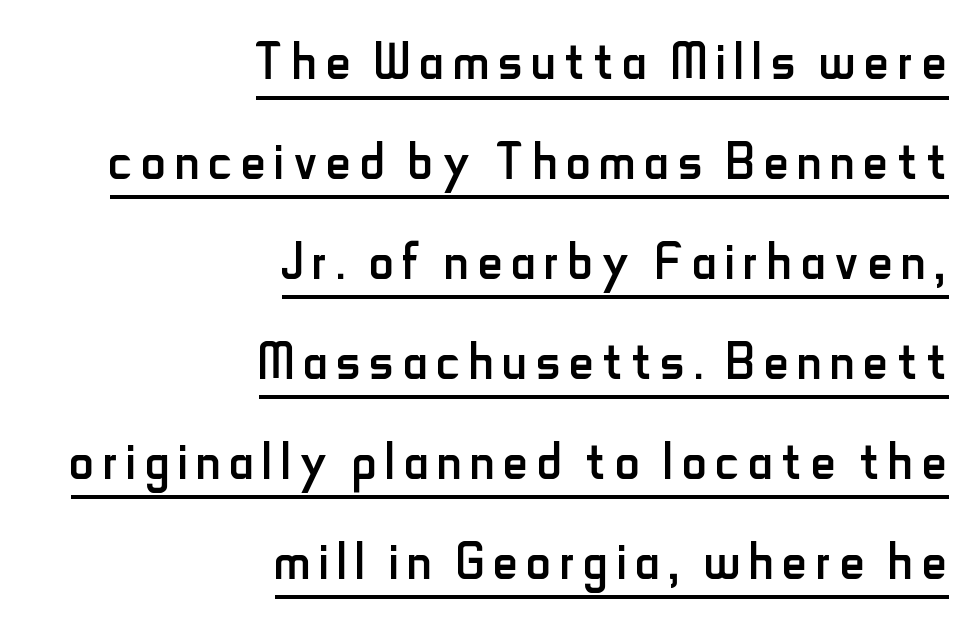
Character widths vary here, with narrow letters taking less room than wide ones. Classification — sans serif. Does the leading feel generous? No, just average. Casual observation: everything's shoved over to the right. Compared with undecorated copy, this sample adds a rule below the words.
